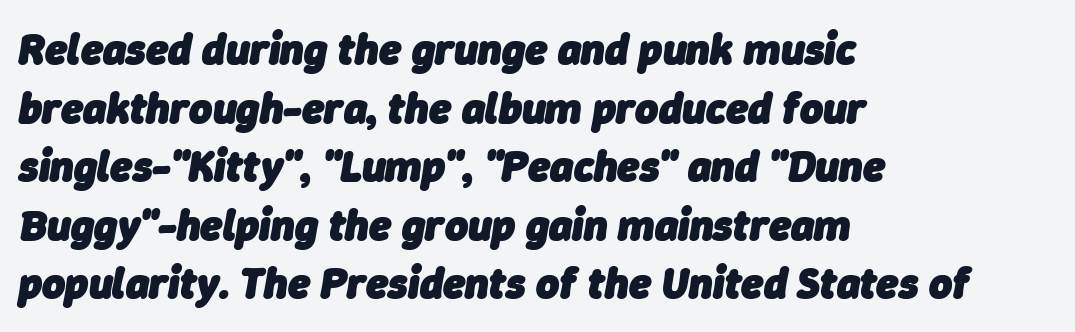
Q: Is the text bold? A: Yes.
Q: Is the text italic (slanted)? A: Yes, it leans right by about 9 degrees.
Q: Is the text underlined? A: No.
Q: How is the paragraph aligned? A: Left-aligned.
Q: Is the spacing between letters normal or unusually wide? A: Normal.
Q: Is the spacing between lines tight, normal or loose? A: Normal.
Q: Width (condensed, normal, or wide)? A: Normal.
Q: Stroke contrast? A: Low.
Q: x-height? A: Medium.
Q: Monospaced? A: No.
